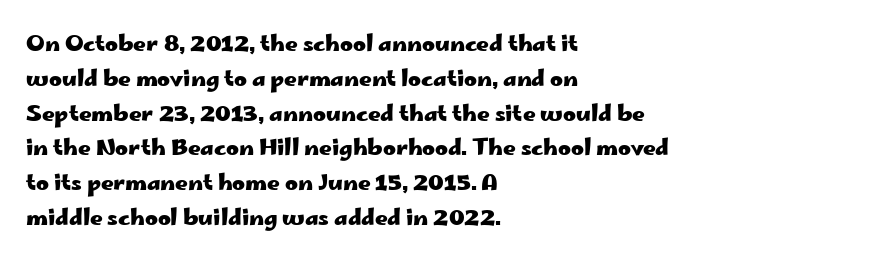
One-word summary of the alignment: left. Characters remain perfectly vertical along every line. Words float on clear page, feet unadorned. Look at the tracking — it's just the regular setting, nothing added.
